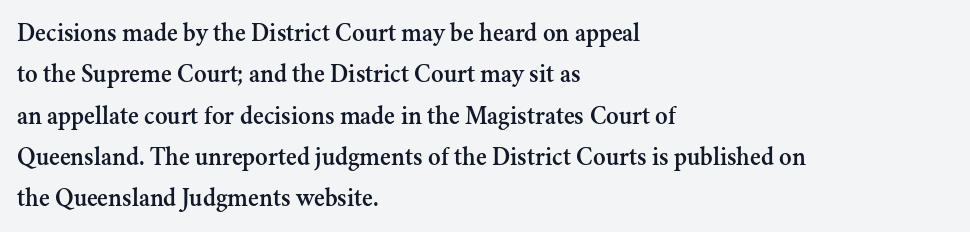
{"italic": "no", "underline": "no", "align": "left", "line_spacing": "normal", "line_spacing_ratio": 1.59, "letter_spacing": "normal", "letter_spacing_em": 0.0, "glyph_px": 26}
